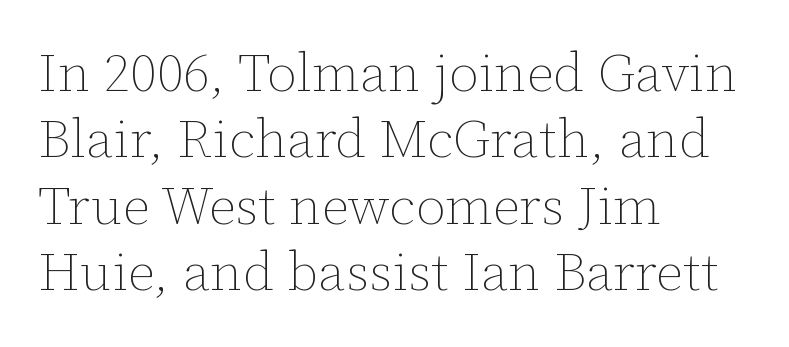
{"italic": "no", "bold": "no", "weight": "thin", "width": "normal", "stroke_contrast": "low", "x_height": "medium", "monospaced": "no", "underline": "no", "align": "left", "line_spacing_ratio": 1.23, "letter_spacing": "normal", "letter_spacing_em": 0.0, "glyph_px": 54}
